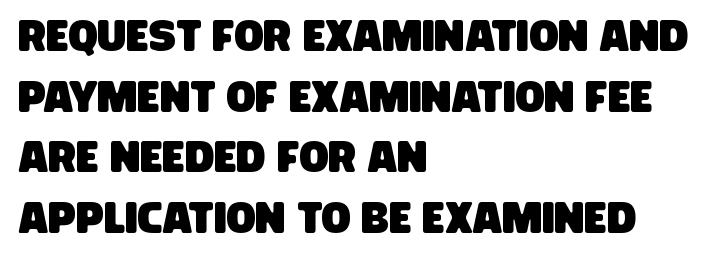
Descenders are the only things crossing below the line. Teacher's note: observe the even left margin — that is flush-left alignment. Students, note that the glyphs here touch the page at normal intervals. Interline gaps are of average width in this sample. Note: no serifs on the glyphs.
